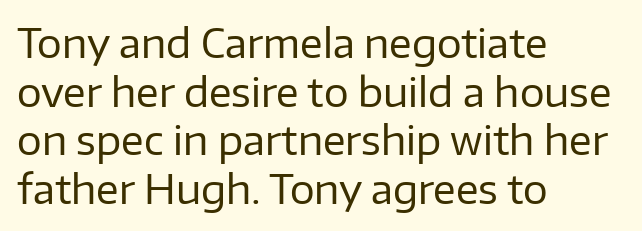
The image shows 39 px regular-weight sans-serif type, upright; set left-aligned, normal line spacing (1.25x), normal letter spacing, not underlined; low stroke contrast and a medium x-height.
